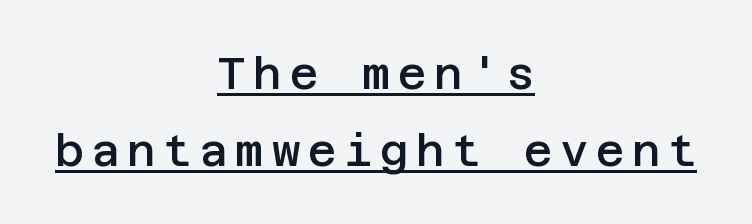
Both edges are ragged and mirror each other, which tells us the setting is centered. Tall strokes in this sample are plumb rather than angled. Are there feet on the stems? There aren't — it's a sans. A baseline rule has been typeset under these characters. A bit beefed up — I'd call it semibold rather than bold.
